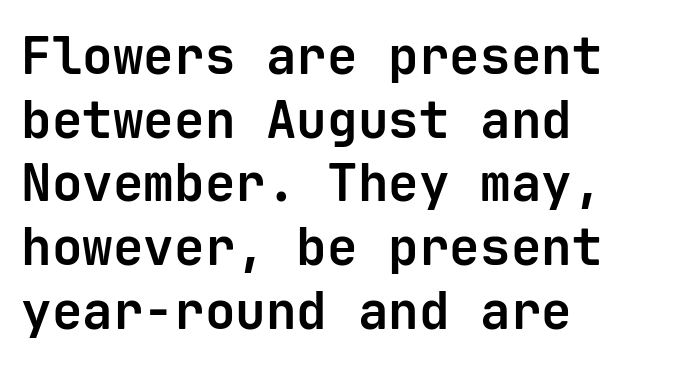
Q: Is the text bold? A: Yes.
Q: Is the text italic (slanted)? A: No, it is upright.
Q: Is the typeface a serif or a sans-serif typeface? A: Sans-serif.
Q: Is the text underlined? A: No.
Q: How is the paragraph aligned? A: Left-aligned.
Q: Is the spacing between letters normal or unusually wide? A: Normal.
Q: Is the spacing between lines tight, normal or loose? A: Normal.
Q: Width (condensed, normal, or wide)? A: Normal.
Q: Stroke contrast? A: Low.
Q: x-height? A: Medium.
Q: Monospaced? A: Yes.
